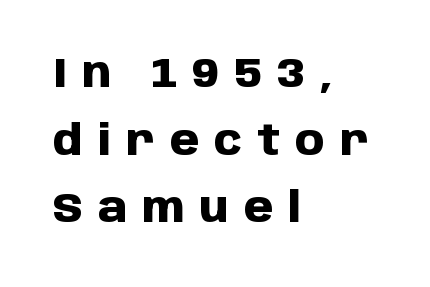
The type is letterspaced generously, with wide tracking. Every stem runs plumb, perpendicular to the baseline. Summary of weight: heavy, a full bold. Whoever set this chose a conventional vertical rhythm.
